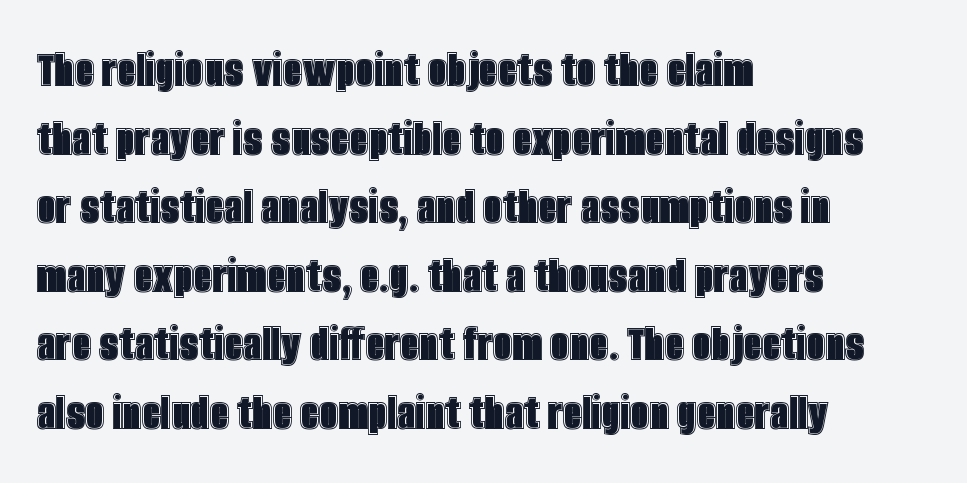
The image shows 54 px condensed type, upright; set left-aligned, normal line spacing (1.27x), normal letter spacing, not underlined; a large x-height.
